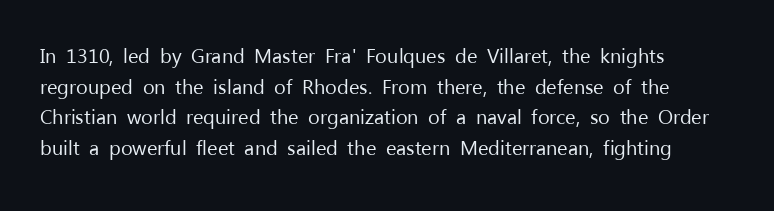
Q: Is the text bold? A: No.
Q: Is the text italic (slanted)? A: No, it is upright.
Q: Is the text underlined? A: No.
Q: How is the paragraph aligned? A: Left-aligned.
Q: Is the spacing between letters normal or unusually wide? A: Normal.
Q: Is the spacing between lines tight, normal or loose? A: Normal.
